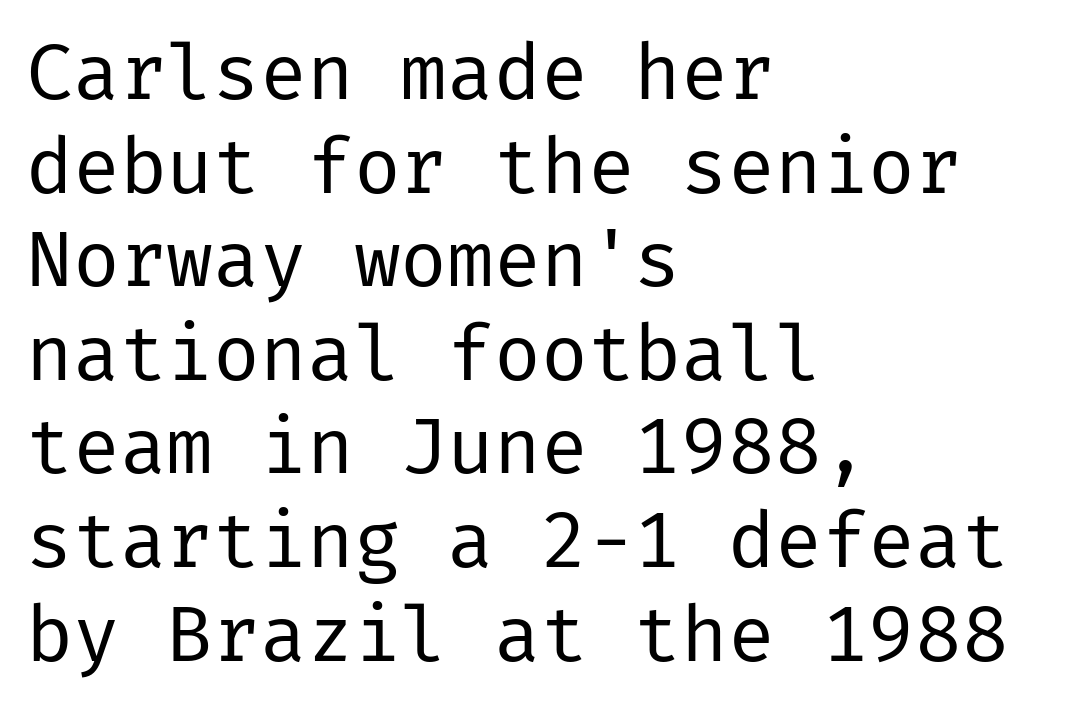
Q: Is the text bold? A: No.
Q: Is the text italic (slanted)? A: No, it is upright.
Q: Is the typeface a serif or a sans-serif typeface? A: Sans-serif.
Q: Is the text underlined? A: No.
Q: How is the paragraph aligned? A: Left-aligned.
Q: Is the spacing between letters normal or unusually wide? A: Normal.
Q: Width (condensed, normal, or wide)? A: Normal.
Q: Stroke contrast? A: Low.
Q: x-height? A: Medium.
